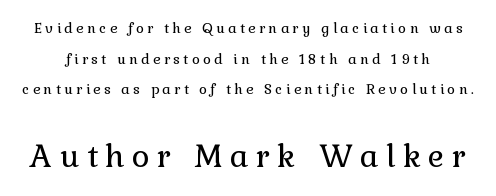
{"serif": "yes", "italic": "no", "bold": "no", "weight": "regular", "width": "normal", "stroke_contrast": "low", "x_height": "medium", "monospaced": "no", "underline": "no", "line_spacing": "loose", "line_spacing_ratio": 2.19, "letter_spacing": "wide", "letter_spacing_em": 0.24, "larger_block": "second", "size_ratio": 2.21, "glyph_px": 31}
